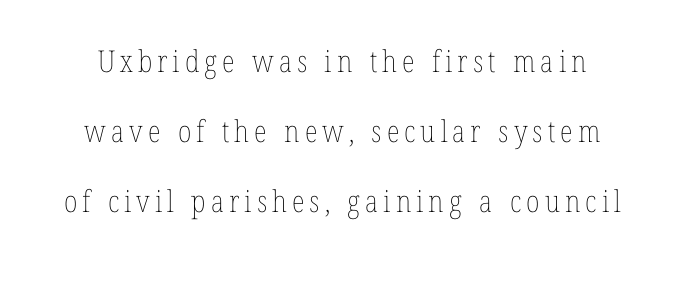
Compared with a typical body face, this is equally light or lighter still. Neither beginnings nor endings align; midpoints do. A bare baseline throughout the passage. Note the varied advance widths — an 'i' is clearly narrower than an 'm'. Posture: vertical. What's the leading like? Stretched, with rows far apart.
